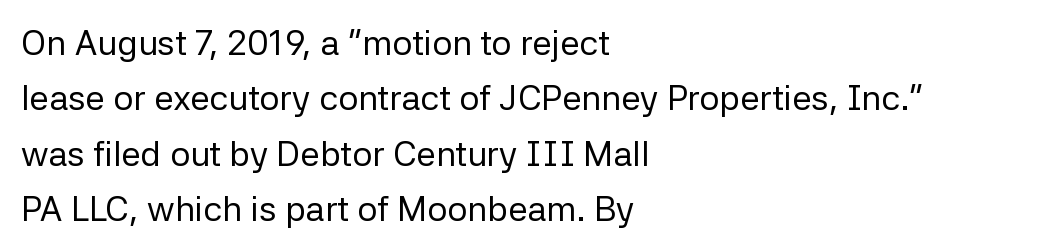
{"serif": "no", "italic": "no", "bold": "no", "weight": "regular", "width": "normal", "stroke_contrast": "low", "x_height": "medium", "monospaced": "no", "underline": "no", "align": "left", "line_spacing": "normal", "line_spacing_ratio": 1.58, "letter_spacing": "normal", "letter_spacing_em": 0.0, "glyph_px": 35}
